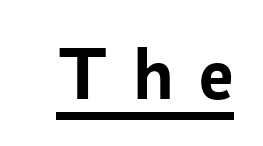
Looks like regular typesetting: each glyph gets only the width it needs. Are there feet on the stems? There aren't — it's a sans. The letters stand upright; this is a roman face. The type is letterspaced generously, with wide tracking. These words are printed bold, with thick strokes throughout. Underline: present.
